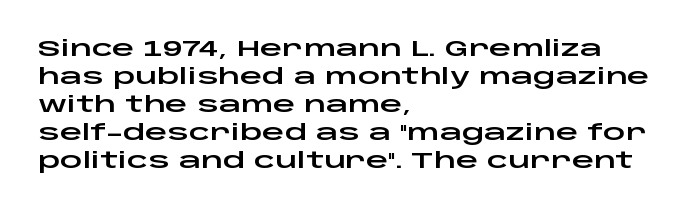
In terms of leading, this rendering sits right in the middle. Do the letters lean? They stand straight. These lines stack with their left ends in a neat column. The zone under the glyphs is completely vacant. The letters sit at their default tracking, neither squeezed nor spread.
